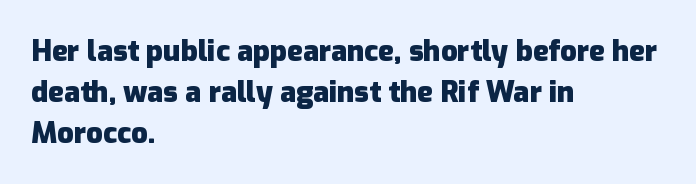
{"serif": "no", "italic": "no", "bold": "yes", "weight": "heavy", "width": "normal", "stroke_contrast": "low", "x_height": "medium", "monospaced": "no", "underline": "no", "align": "left", "line_spacing": "normal", "line_spacing_ratio": 1.41, "letter_spacing": "normal", "letter_spacing_em": 0.0, "glyph_px": 29}
